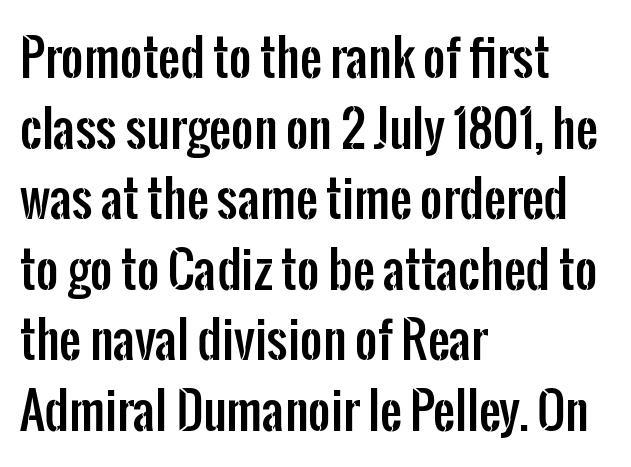
{"serif": "no", "italic": "no", "width": "condensed", "stroke_contrast": "low", "x_height": "medium", "monospaced": "no", "underline": "no", "align": "left", "line_spacing": "normal", "line_spacing_ratio": 1.44, "letter_spacing": "normal", "letter_spacing_em": 0.0, "glyph_px": 49}
